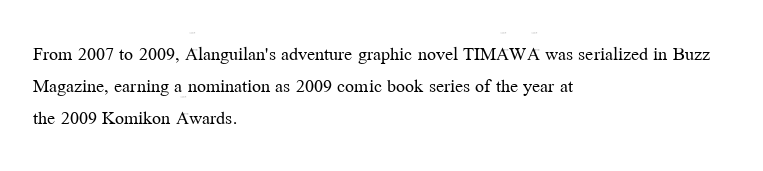
The image shows 20 px text type, upright; set left-aligned, normal line spacing (1.6x), normal letter spacing, not underlined.
